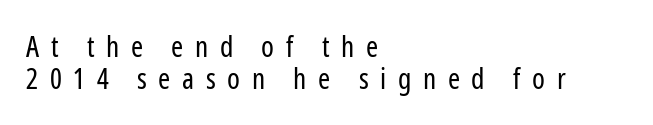
The image shows 29 px regular-weight, condensed sans-serif type, upright; set left-aligned, tight line spacing (1.12x), unusually wide letter spacing (+0.4 em), not underlined; low stroke contrast and a medium x-height.
